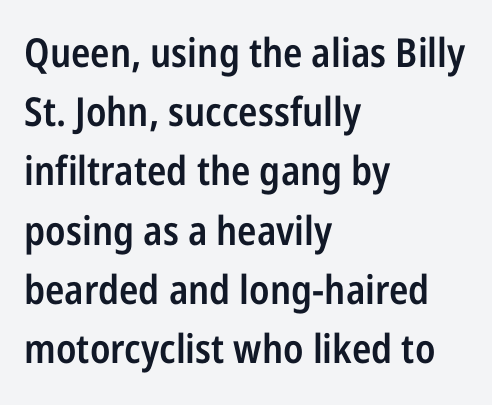
Q: Is the text bold? A: Semi-bold.
Q: Is the text italic (slanted)? A: No, it is upright.
Q: Is the typeface a serif or a sans-serif typeface? A: Sans-serif.
Q: Is the text underlined? A: No.
Q: How is the paragraph aligned? A: Left-aligned.
Q: Is the spacing between letters normal or unusually wide? A: Normal.
Q: Is the spacing between lines tight, normal or loose? A: Normal.
Q: Width (condensed, normal, or wide)? A: Condensed.
Q: Stroke contrast? A: Low.
Q: x-height? A: Medium.
Q: Monospaced? A: No.
